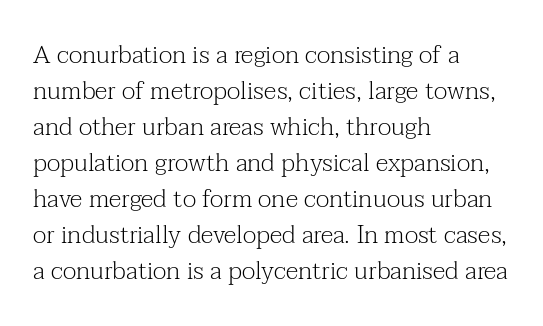
{"italic": "no", "bold": "no", "underline": "no", "align": "left", "line_spacing": "normal", "line_spacing_ratio": 1.44, "letter_spacing": "normal", "letter_spacing_em": 0.0, "glyph_px": 25}
